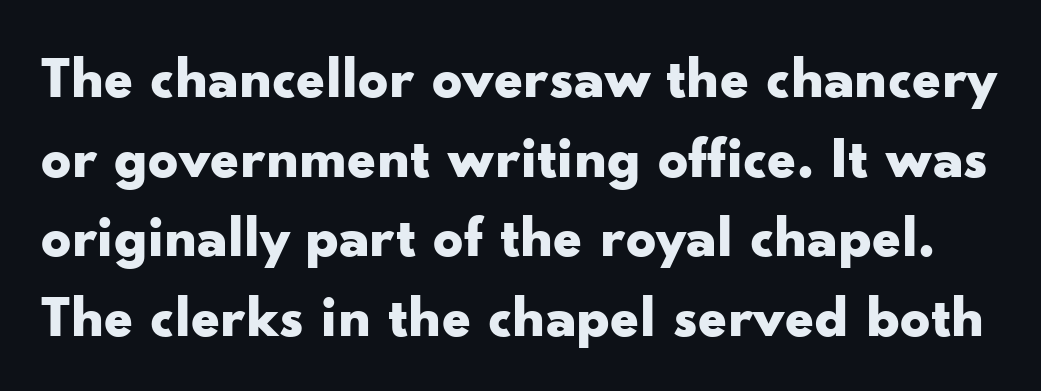
The image shows 59 px bold, wide sans-serif type, upright; set normal line spacing (1.35x), normal letter spacing, not underlined; low stroke contrast and a small x-height.
